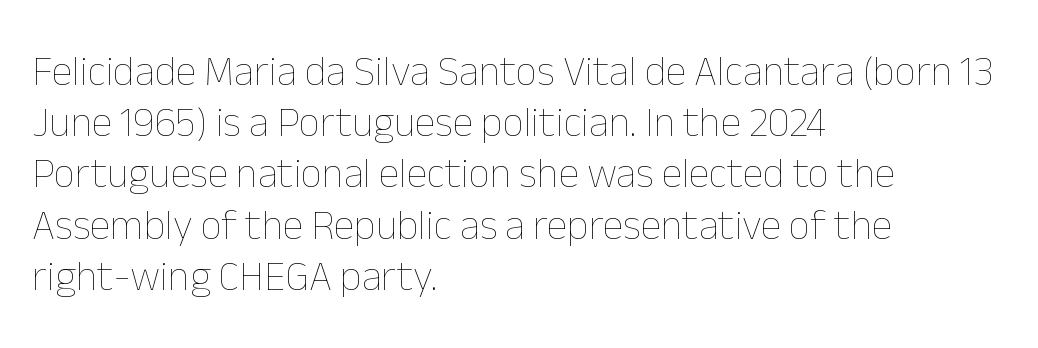
The glyphs are unaccompanied by any horizontal stroke below them. A light-to-regular cut is what we see here. Posture: upright roman. Compared with typical body copy, the letter spacing here is the same.
